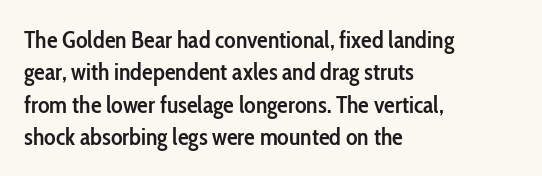
{"italic": "no", "bold": "semi", "underline": "no", "align": "left", "line_spacing": "normal", "line_spacing_ratio": 1.35, "letter_spacing": "normal", "letter_spacing_em": 0.0, "glyph_px": 24}
